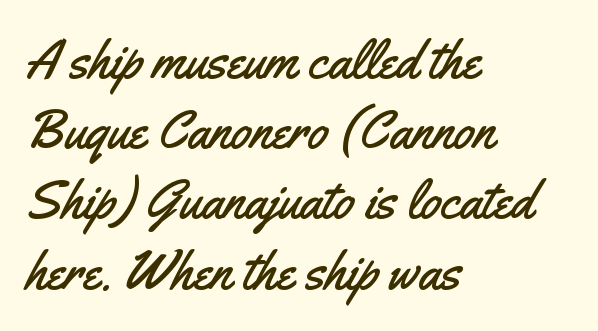
Q: Is the text italic (slanted)? A: Yes.
Q: Is the typeface a serif or a sans-serif typeface? A: Sans-serif.
Q: Is the text underlined? A: No.
Q: How is the paragraph aligned? A: Left-aligned.
Q: Is the spacing between letters normal or unusually wide? A: Normal.
Q: Is the spacing between lines tight, normal or loose? A: Normal.
Q: Width (condensed, normal, or wide)? A: Condensed.
Q: Stroke contrast? A: Medium.
Q: x-height? A: Small.
Q: Monospaced? A: No.
